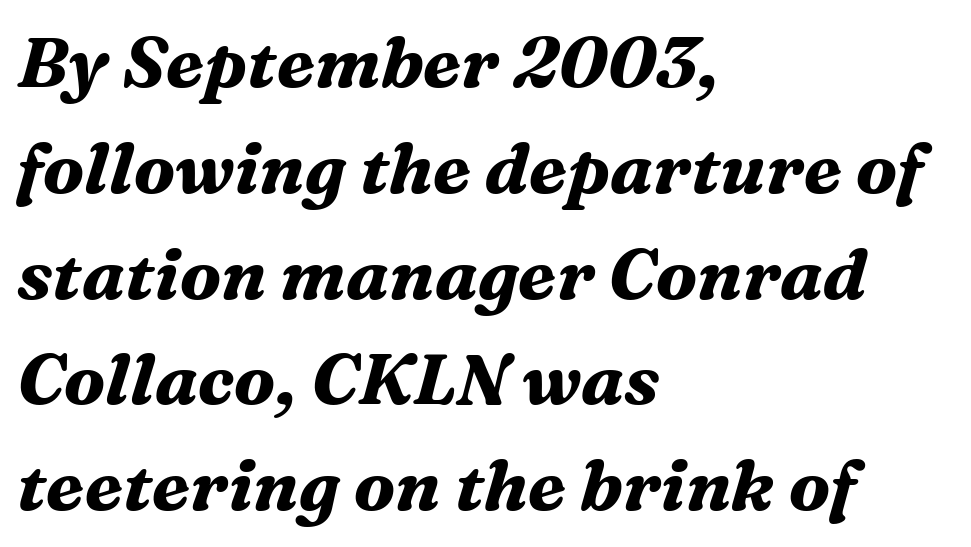
Q: Is the text bold? A: Yes.
Q: Is the text italic (slanted)? A: Yes, it leans right by about 16 degrees.
Q: Is the typeface a serif or a sans-serif typeface? A: Serif.
Q: Is the text underlined? A: No.
Q: How is the paragraph aligned? A: Left-aligned.
Q: Is the spacing between letters normal or unusually wide? A: Normal.
Q: Is the spacing between lines tight, normal or loose? A: Normal.
Q: Width (condensed, normal, or wide)? A: Normal.
Q: Stroke contrast? A: Medium.
Q: x-height? A: Medium.
Q: Monospaced? A: No.
